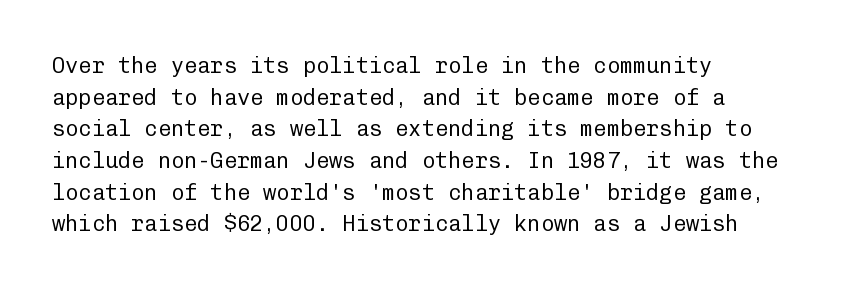
The image shows 22 px text type, upright; set left-aligned, normal line spacing (1.44x), normal letter spacing, not underlined.
